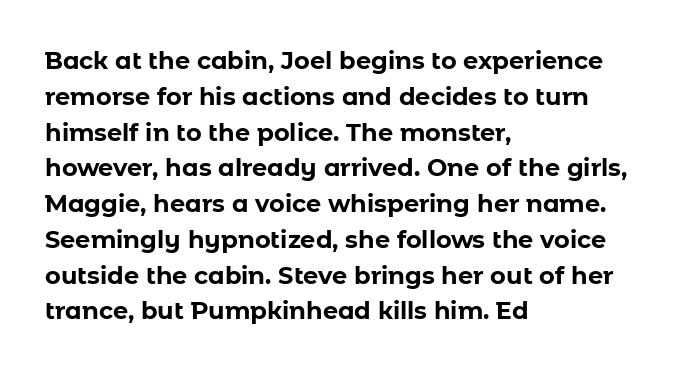
Italic: no, the glyphs are upright roman. Reading down the column, the eye jumps a familiar distance to each next line. Each row of text sits above clean, open space. Chunky letters — that's bold for sure.
